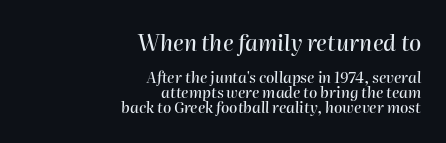
{"italic": "yes", "lean": "right", "slant_degrees": 2, "underline": "no", "align": "right", "line_spacing": "tight", "line_spacing_ratio": 1.0, "letter_spacing": "normal", "letter_spacing_em": 0.0, "larger_block": "first", "size_ratio": 1.47, "glyph_px": 22}
